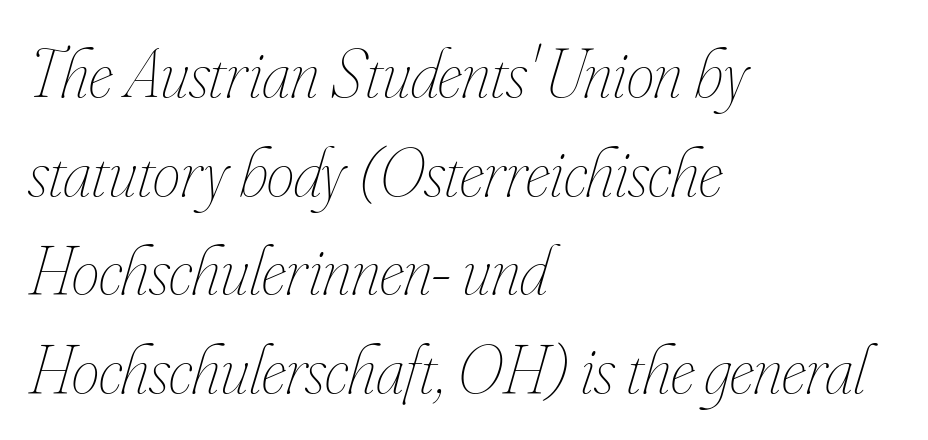
{"italic": "yes", "lean": "right", "slant_degrees": 16, "bold": "no", "weight": "thin", "width": "condensed", "stroke_contrast": "low", "x_height": "small", "monospaced": "no", "underline": "no", "align": "left", "line_spacing": "normal", "line_spacing_ratio": 1.41, "letter_spacing": "normal", "letter_spacing_em": 0.0, "glyph_px": 70}
